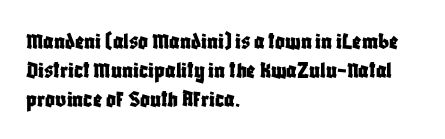
In CSS terms this would be text-align: left. The letters stand upright; this is a roman face. Underlining? Definitely not there. These lines keep a tight, regular rhythm from letter to letter.
